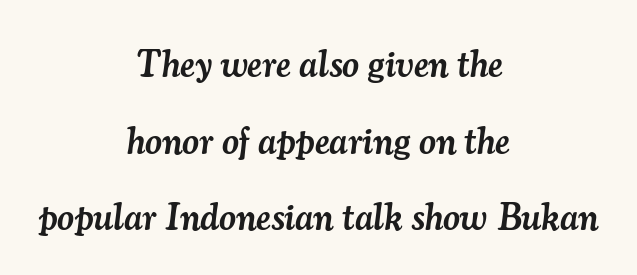
{"serif": "yes", "italic": "yes", "lean": "right", "slant_degrees": 7, "bold": "semi", "weight": "semibold", "width": "normal", "stroke_contrast": "medium", "x_height": "small", "monospaced": "no", "underline": "no", "align": "center", "line_spacing": "loose", "line_spacing_ratio": 2.07, "letter_spacing": "normal", "letter_spacing_em": 0.0, "glyph_px": 37}
